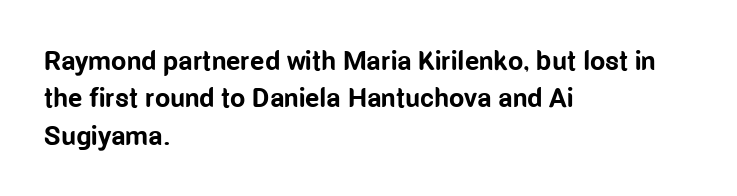
The image shows 27 px bold type, upright; set left-aligned, normal line spacing (1.38x), normal letter spacing, not underlined.
